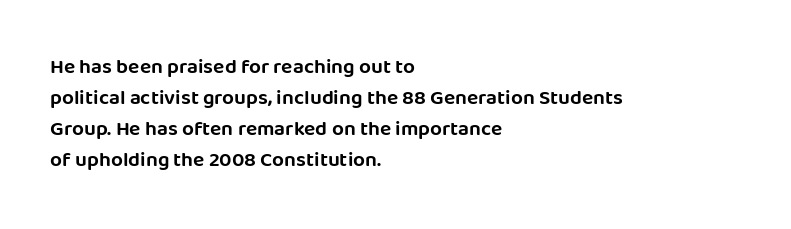
{"italic": "no", "underline": "no", "align": "left", "line_spacing": "normal", "line_spacing_ratio": 1.47, "letter_spacing": "normal", "letter_spacing_em": 0.0, "glyph_px": 21}
